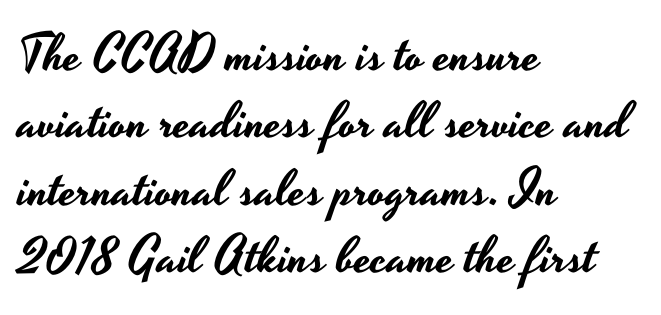
{"serif": "no", "width": "wide", "stroke_contrast": "low", "x_height": "small", "monospaced": "no", "underline": "no", "align": "left", "line_spacing": "normal", "line_spacing_ratio": 1.32, "letter_spacing": "normal", "letter_spacing_em": 0.0, "glyph_px": 51}
